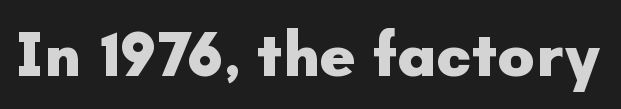
{"serif": "no", "italic": "no", "bold": "yes", "weight": "heavy", "width": "normal", "stroke_contrast": "low", "x_height": "small", "monospaced": "no", "underline": "no", "letter_spacing": "normal", "letter_spacing_em": 0.0, "glyph_px": 63}
